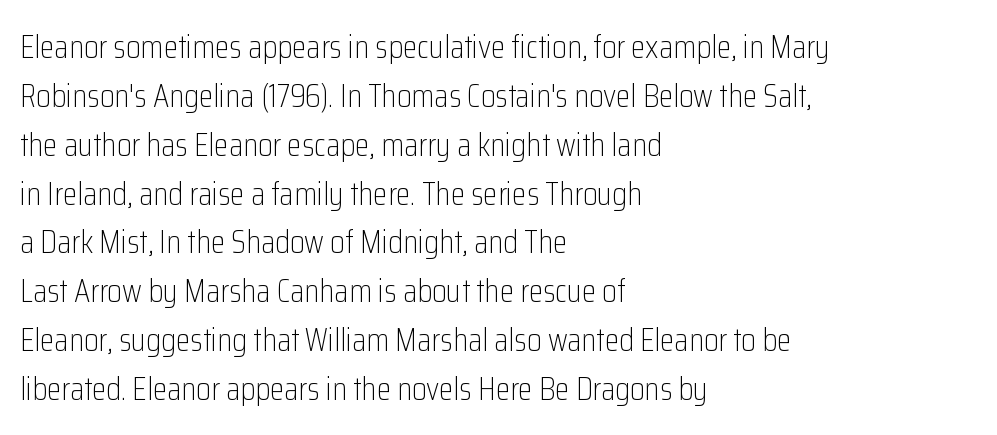
The image shows 33 px light, condensed sans-serif type, upright; set left-aligned, normal line spacing (1.48x), normal letter spacing, not underlined; low stroke contrast and a medium x-height.
